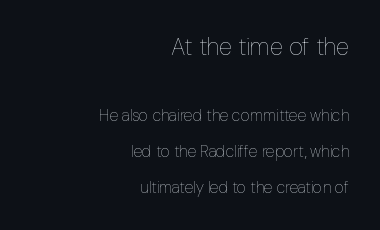
Q: Is the text bold? A: No.
Q: Is the text italic (slanted)? A: No, it is upright.
Q: Is the text underlined? A: No.
Q: How is the paragraph aligned? A: Right-aligned.
Q: Is the spacing between letters normal or unusually wide? A: Normal.
Q: Is the spacing between lines tight, normal or loose? A: Loose.
Q: Which block of text is set in a larger size, the first (top) or the second (bottom)? A: The first (top) one.
